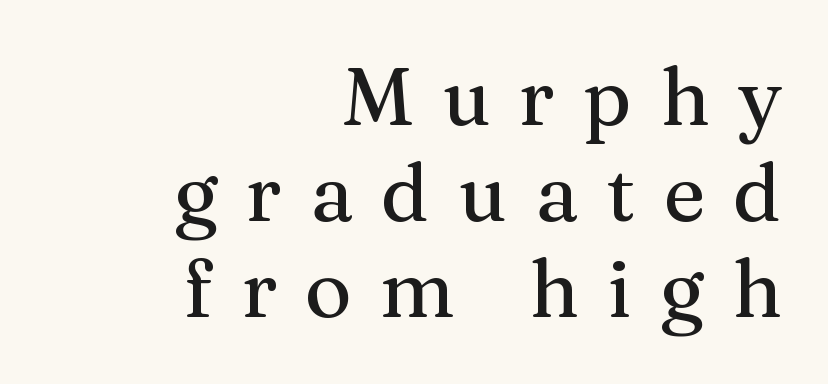
Letterform terminals end in serifs throughout the passage. Lines of text with bare space underneath. Character widths vary here, with narrow letters taking less room than wide ones. Upright lettering throughout.
